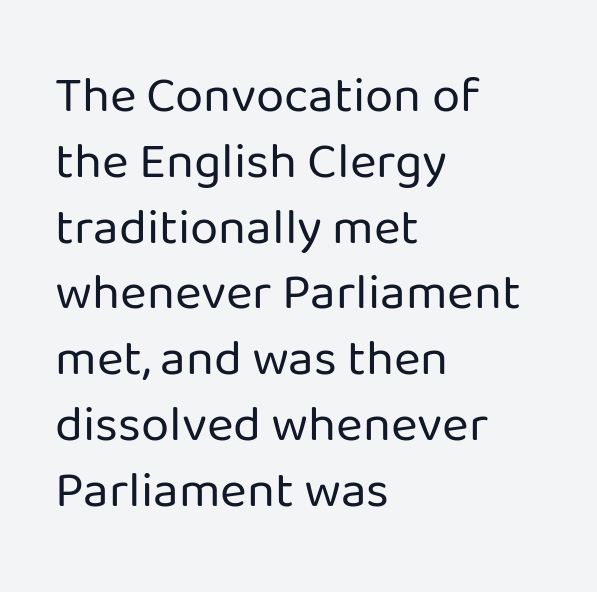
{"serif": "no", "italic": "no", "bold": "no", "weight": "regular", "width": "normal", "stroke_contrast": "low", "x_height": "medium", "monospaced": "no", "underline": "no", "align": "left", "line_spacing": "normal", "line_spacing_ratio": 1.29, "letter_spacing": "normal", "letter_spacing_em": 0.0, "glyph_px": 51}
